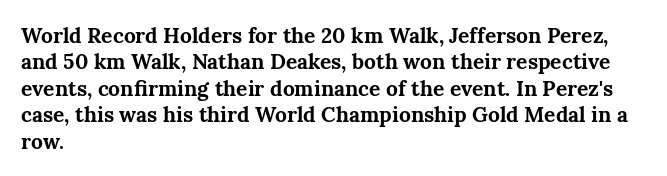
{"italic": "no", "bold": "yes", "underline": "no", "align": "left", "line_spacing": "normal", "line_spacing_ratio": 1.26, "letter_spacing": "normal", "letter_spacing_em": 0.0, "glyph_px": 21}
